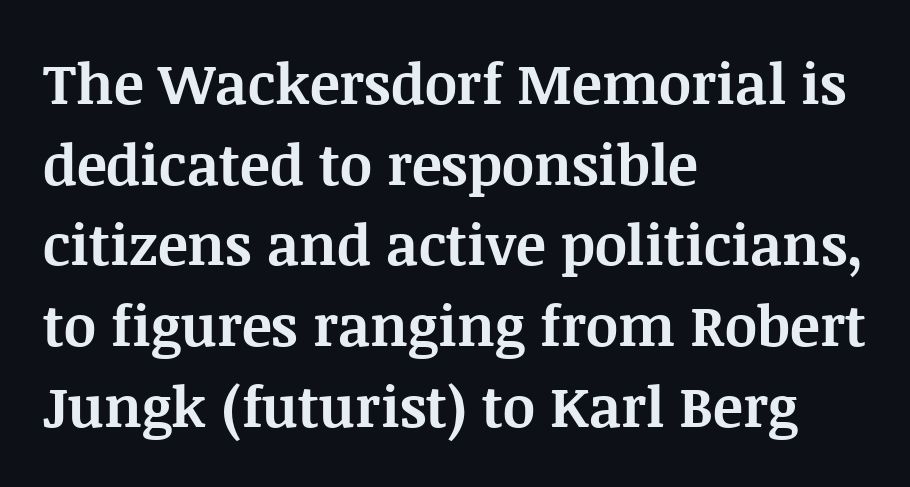
This sample keeps an unexceptional amount of space between lines. This sample has the flowing, uneven cadence of proportional lettering. Ascenders rise straight up at ninety degrees. Check where the strokes stop: tiny serifs finish them off. Tracking value appears to be zero — textbook default spacing. The rendering anchors every line to the left-hand side.
